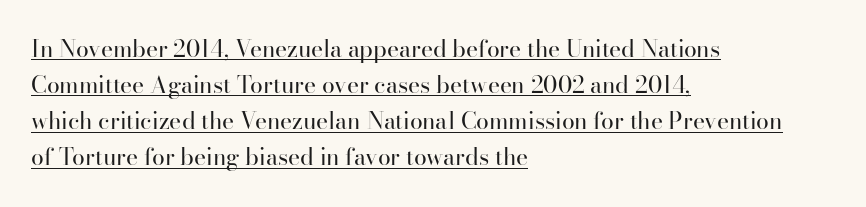
{"italic": "no", "bold": "no", "underline": "yes", "align": "left", "line_spacing": "normal", "line_spacing_ratio": 1.57, "letter_spacing": "normal", "letter_spacing_em": 0.0, "glyph_px": 23}
